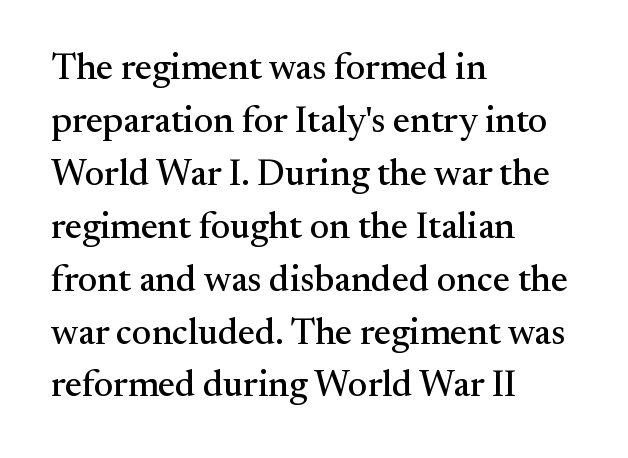
The letters stand straight up with perfectly vertical stems. The specimen omits any rule beneath the text block's lines. Regarding leading, the lines here are spaced in the standard way. This rendering employs a face with finishing strokes, i.e., a serif.
